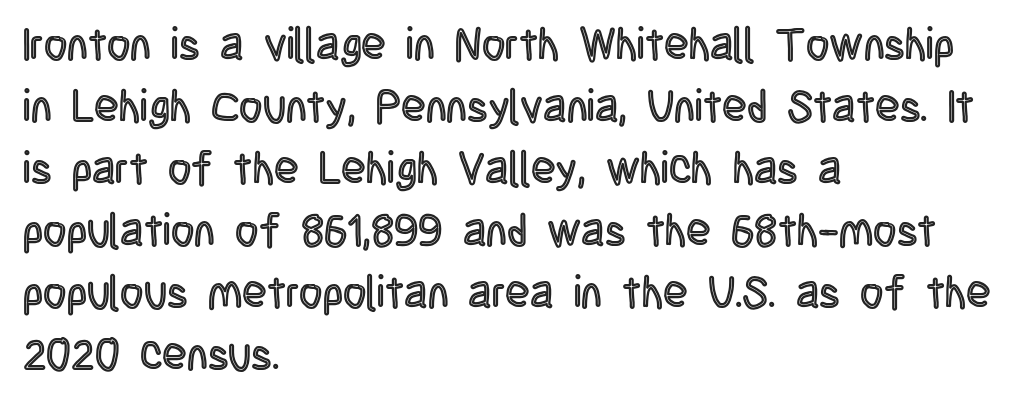
{"italic": "no", "width": "condensed", "x_height": "large", "monospaced": "no", "underline": "no", "align": "left", "line_spacing": "normal", "line_spacing_ratio": 1.38, "letter_spacing": "normal", "letter_spacing_em": 0.0, "glyph_px": 45}
